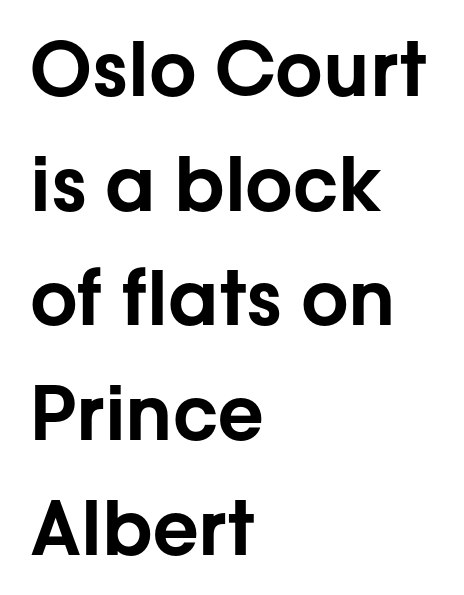
Q: Is the text italic (slanted)? A: No, it is upright.
Q: Is the typeface a serif or a sans-serif typeface? A: Sans-serif.
Q: Is the text underlined? A: No.
Q: How is the paragraph aligned? A: Left-aligned.
Q: Is the spacing between letters normal or unusually wide? A: Normal.
Q: Is the spacing between lines tight, normal or loose? A: Normal.
Q: Width (condensed, normal, or wide)? A: Normal.
Q: Stroke contrast? A: Low.
Q: x-height? A: Medium.
Q: Monospaced? A: No.
